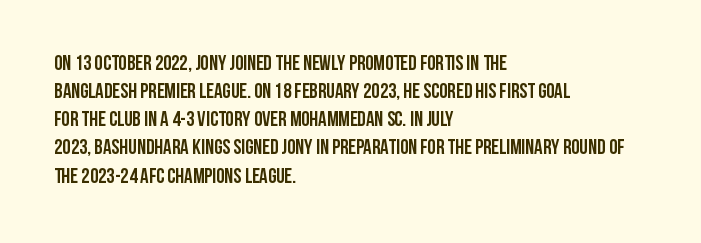
Q: Is the text bold? A: Yes.
Q: Is the text italic (slanted)? A: No, it is upright.
Q: Is the text underlined? A: No.
Q: How is the paragraph aligned? A: Left-aligned.
Q: Is the spacing between letters normal or unusually wide? A: Normal.
Q: Is the spacing between lines tight, normal or loose? A: Normal.
